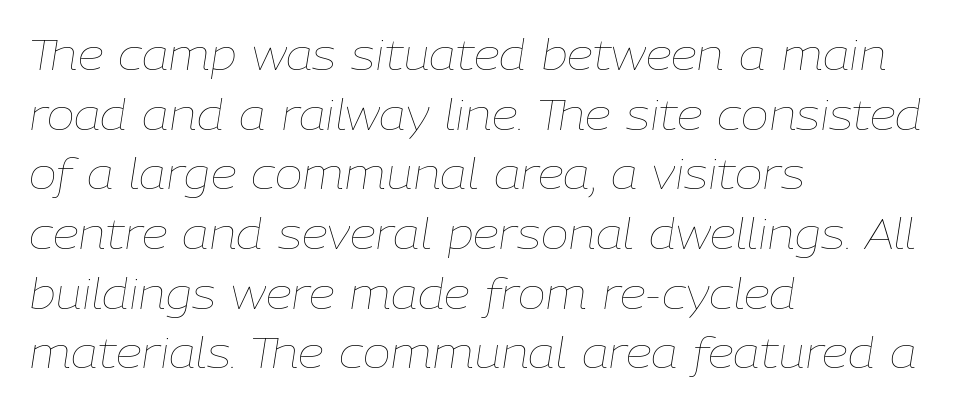
{"italic": "yes", "lean": "right", "slant_degrees": 9, "bold": "no", "weight": "thin", "width": "normal", "stroke_contrast": "low", "x_height": "medium", "monospaced": "no", "underline": "no", "align": "left", "line_spacing": "normal", "line_spacing_ratio": 1.42, "letter_spacing": "normal", "letter_spacing_em": 0.0, "glyph_px": 42}
